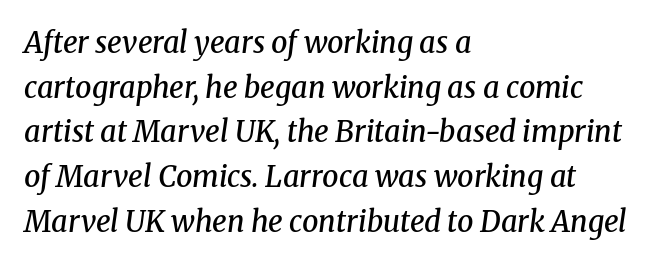
The typography opts for an oblique posture over an upright one. These lines stack with their left ends in a neat column. These lines carry some extra weight — a demibold, not a full bold. Glance below the letters and you will spot only blank space. Look at the bottom of the vertical strokes: they flare into serifs here. Do the characters align in a grid? No, the font is proportional.
